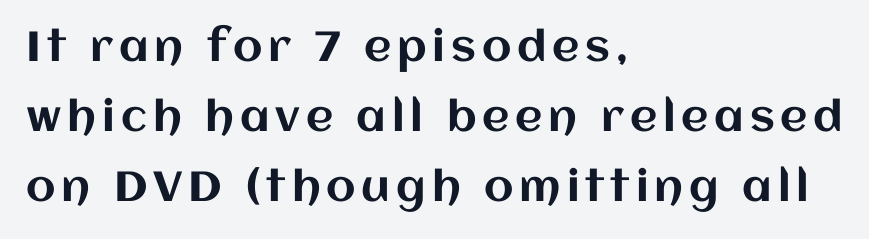
The image shows 42 px text type, upright; set left-aligned, normal line spacing (1.67x), not underlined; medium stroke contrast and a large x-height.
